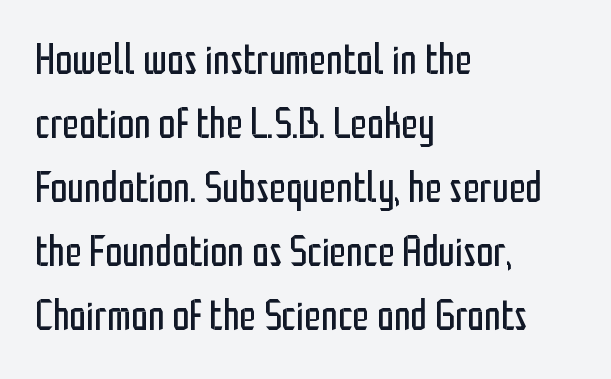
This rendering features lettering with no underline. No letter is thick-stroked: the sample isn't bold. Style check: upright. Spacing verdict: proportional, widths tailored to each character. Leftover space on each line is placed entirely after the last word.
